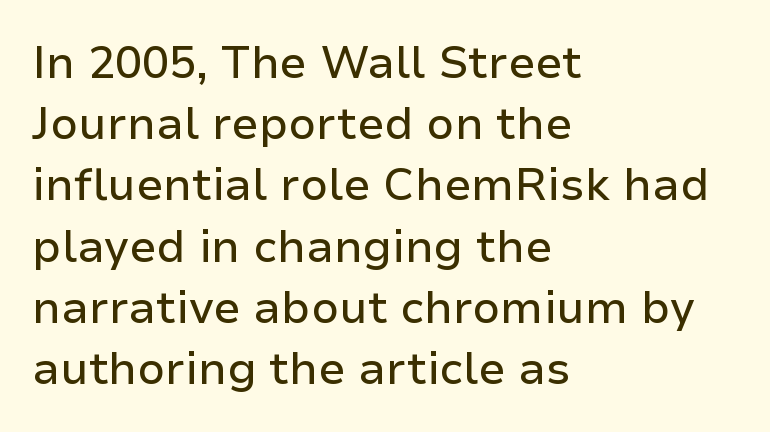
{"serif": "no", "italic": "no", "width": "normal", "stroke_contrast": "low", "x_height": "medium", "monospaced": "no", "underline": "no", "align": "left", "line_spacing": "normal", "line_spacing_ratio": 1.36, "letter_spacing": "normal", "letter_spacing_em": 0.0, "glyph_px": 45}
